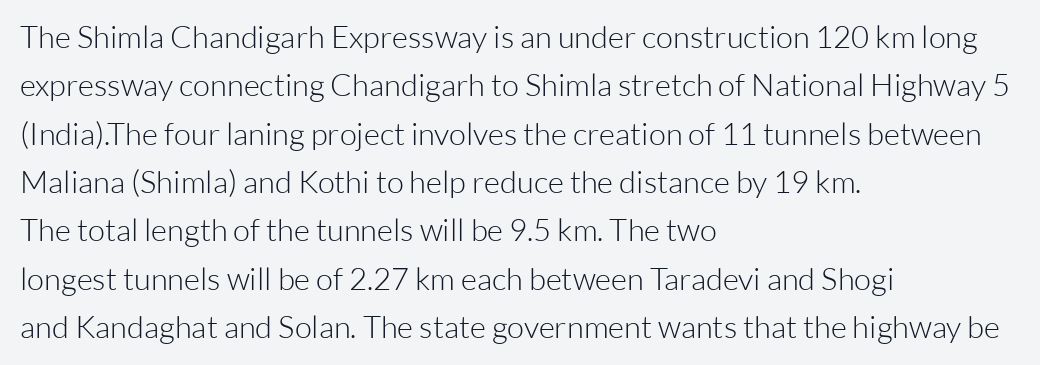
The image shows 31 px light sans-serif type, upright; set left-aligned, normal line spacing (1.56x), normal letter spacing, not underlined; low stroke contrast and a medium x-height.
